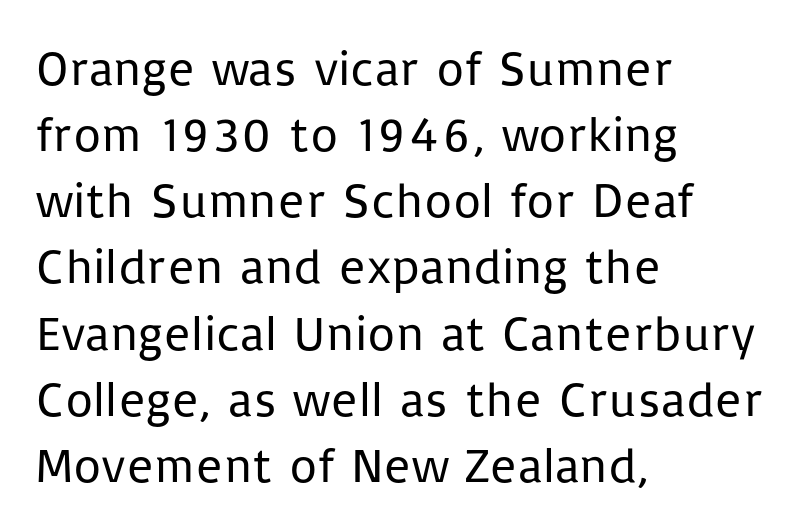
Posture: upright roman. Lines of text with bare space underneath. These lines stack with their left ends in a neat column. Weight: in the light-to-regular range. You could call the tracking neutral — neither tight nor loose. Observe the absence of serifs on each vertical stroke in this sample.
